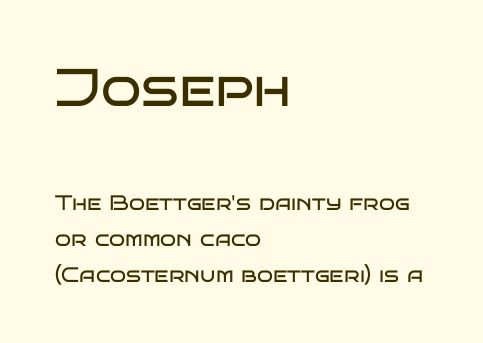
Q: Is the text bold? A: No.
Q: Is the text italic (slanted)? A: No, it is upright.
Q: Is the typeface a serif or a sans-serif typeface? A: Sans-serif.
Q: Is the text underlined? A: No.
Q: How is the paragraph aligned? A: Left-aligned.
Q: Is the spacing between letters normal or unusually wide? A: Normal.
Q: Which block of text is set in a larger size, the first (top) or the second (bottom)? A: The first (top) one.
Q: Width (condensed, normal, or wide)? A: Wide.
Q: Stroke contrast? A: Low.
Q: x-height? A: Large.
Q: Monospaced? A: No.
